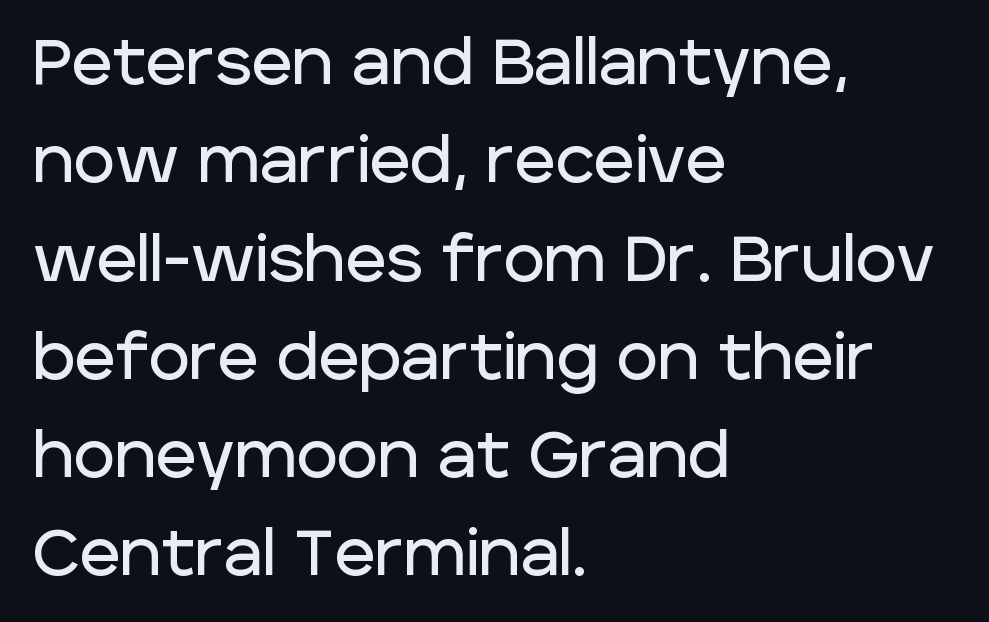
Are there feet on the stems? There aren't — it's a sans. Characters remain perfectly vertical along every line. This rendering leaves character spacing at its baseline value. Just letters on the line, the space beneath them empty.
